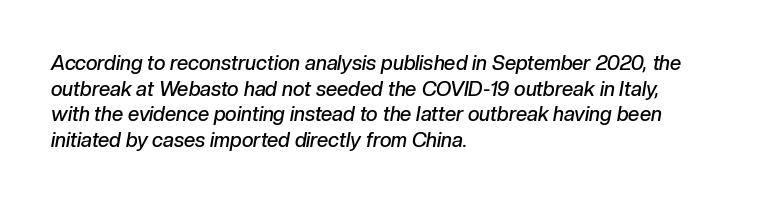
Q: Is the text bold? A: Semi-bold.
Q: Is the text italic (slanted)? A: Yes, it leans right by about 10 degrees.
Q: Is the text underlined? A: No.
Q: How is the paragraph aligned? A: Left-aligned.
Q: Is the spacing between letters normal or unusually wide? A: Normal.
Q: Is the spacing between lines tight, normal or loose? A: Normal.
